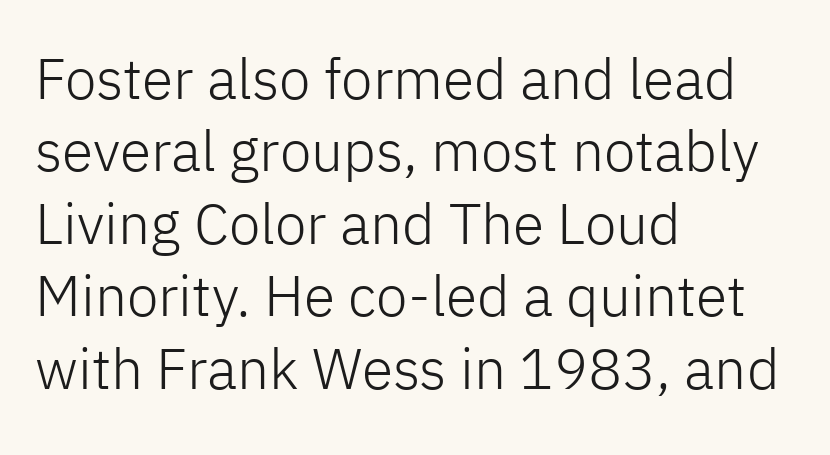
The image shows 57 px light sans-serif type, upright; set left-aligned, normal line spacing (1.27x), normal letter spacing, not underlined; low stroke contrast and a medium x-height.
